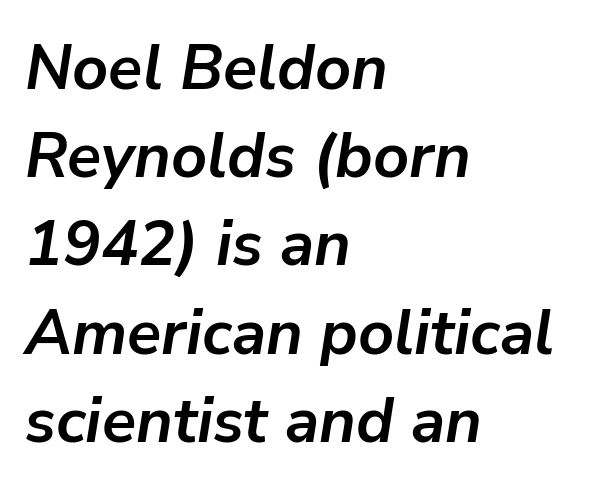
Q: Is the text bold? A: Yes.
Q: Is the text italic (slanted)? A: Yes, it leans right by about 9 degrees.
Q: Is the text underlined? A: No.
Q: How is the paragraph aligned? A: Left-aligned.
Q: Is the spacing between letters normal or unusually wide? A: Normal.
Q: Is the spacing between lines tight, normal or loose? A: Normal.
Q: Width (condensed, normal, or wide)? A: Normal.
Q: Stroke contrast? A: Low.
Q: x-height? A: Medium.
Q: Monospaced? A: No.
